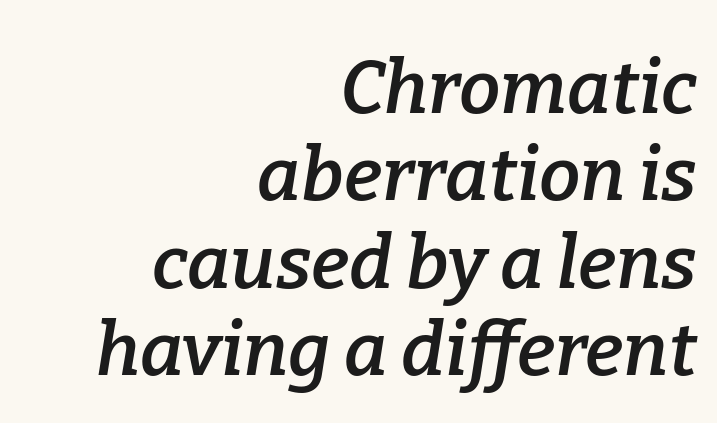
Q: Is the text bold? A: Semi-bold.
Q: Is the text italic (slanted)? A: Yes, it leans right by about 9 degrees.
Q: Is the typeface a serif or a sans-serif typeface? A: Serif.
Q: Is the text underlined? A: No.
Q: How is the paragraph aligned? A: Right-aligned.
Q: Is the spacing between letters normal or unusually wide? A: Normal.
Q: Width (condensed, normal, or wide)? A: Normal.
Q: Stroke contrast? A: Low.
Q: x-height? A: Medium.
Q: Monospaced? A: No.
